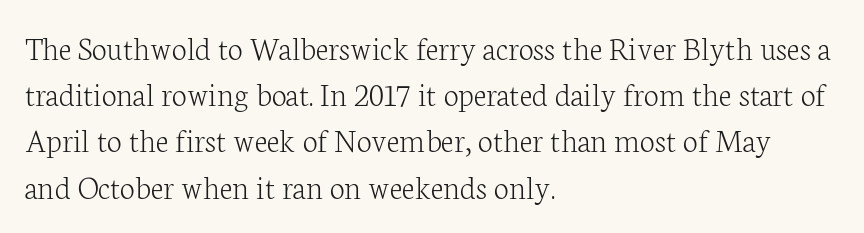
A light-to-regular cut is what we see here. This rendering uses left alignment, leaving the right contour irregular. Note the varied advance widths — an 'i' is clearly narrower than an 'm'. Small tapered or slab feet sit at the stroke ends, so this counts as serif.
